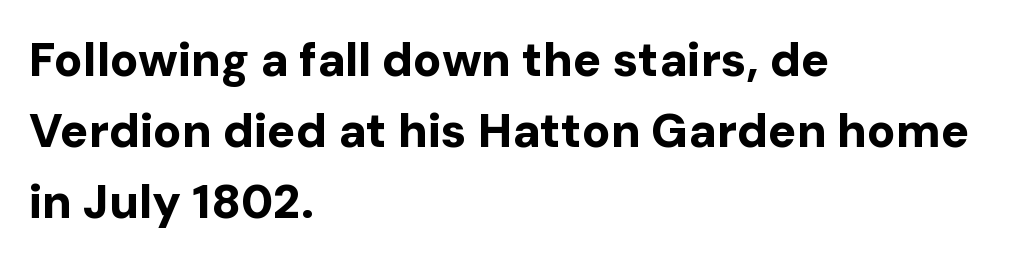
Q: Is the text bold? A: Yes.
Q: Is the text italic (slanted)? A: No, it is upright.
Q: Is the typeface a serif or a sans-serif typeface? A: Sans-serif.
Q: Is the text underlined? A: No.
Q: How is the paragraph aligned? A: Left-aligned.
Q: Is the spacing between letters normal or unusually wide? A: Normal.
Q: Is the spacing between lines tight, normal or loose? A: Normal.
Q: Width (condensed, normal, or wide)? A: Normal.
Q: Stroke contrast? A: Low.
Q: x-height? A: Medium.
Q: Monospaced? A: No.
